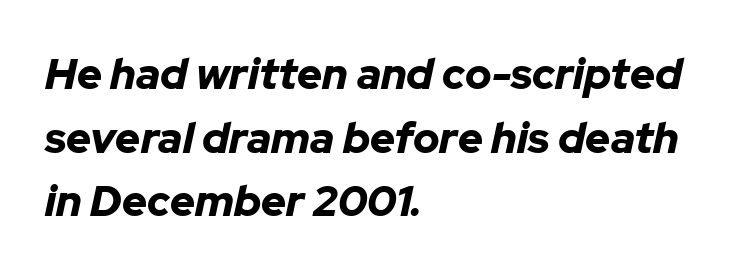
The image shows 43 px bold type, italic (leaning right); set left-aligned, normal line spacing (1.48x), normal letter spacing, not underlined; low stroke contrast and a medium x-height.
